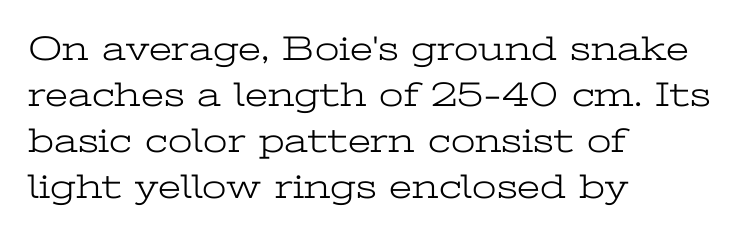
Descender tails drop into unmarked territory. Nope, not italic — everything's standing straight. The font sits on the lighter half of the weight spectrum, regular included. These lines are composed in type with serifs.
